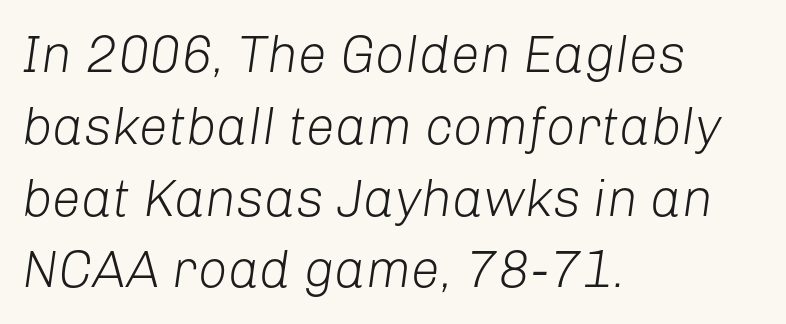
The image shows 52 px light type, italic (leaning right); set left-aligned, normal line spacing (1.38x), normal letter spacing, not underlined; low stroke contrast and a medium x-height.
